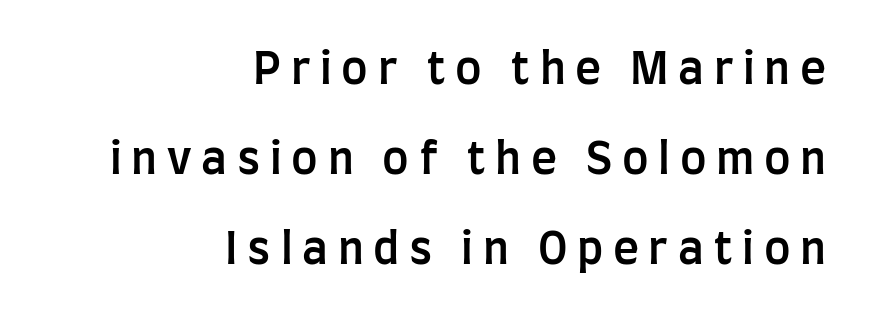
The image shows 44 px semibold, condensed sans-serif type, upright; set right-aligned, loose line spacing (2.05x), unusually wide letter spacing (+0.22 em), not underlined; low stroke contrast and a large x-height.
